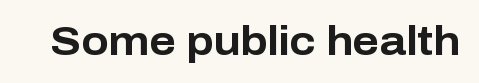
The type is set solid horizontally, with unmodified tracking. Descenders are the only things crossing below the line. Every letter is thick-stroked: bold, no question. Each letter keeps its own natural width here, so spacing adapts to shape.
